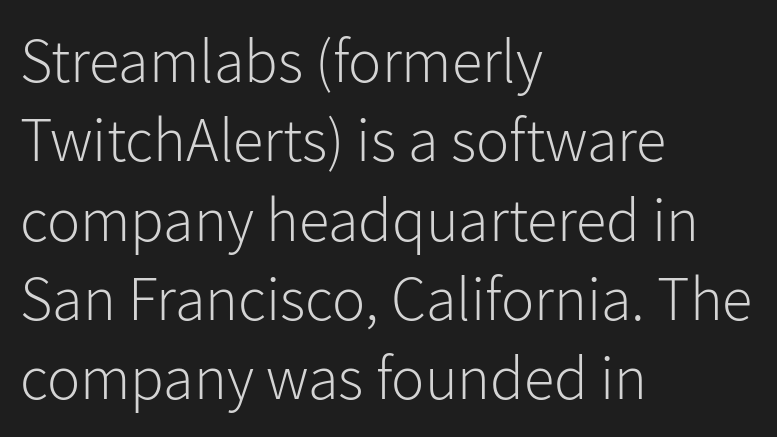
The image shows 62 px light sans-serif type, upright; set left-aligned, normal line spacing (1.28x), normal letter spacing, not underlined; low stroke contrast and a medium x-height.
